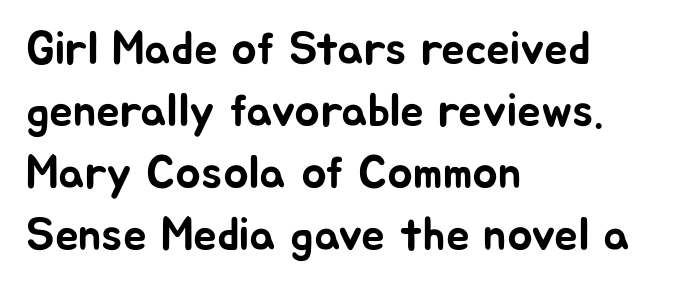
The image shows 47 px sans-serif type, upright; set left-aligned, normal line spacing (1.32x), normal letter spacing, not underlined; low stroke contrast and a medium x-height.
